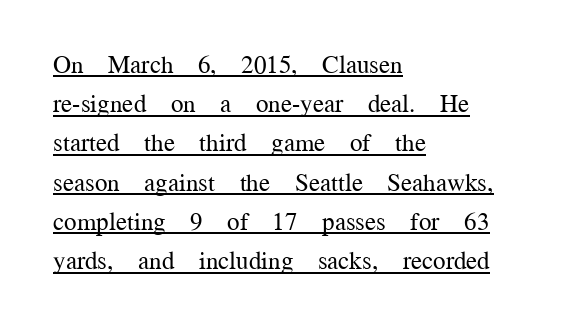
Q: Is the text bold? A: No.
Q: Is the text italic (slanted)? A: No, it is upright.
Q: Is the text underlined? A: Yes.
Q: How is the paragraph aligned? A: Left-aligned.
Q: Is the spacing between letters normal or unusually wide? A: Normal.
Q: Is the spacing between lines tight, normal or loose? A: Normal.
